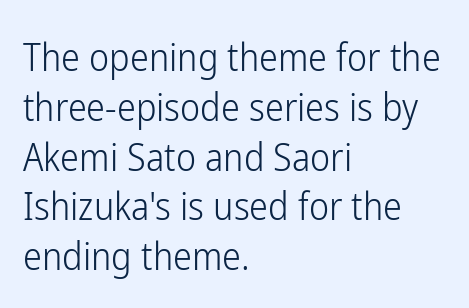
Q: Is the text bold? A: No.
Q: Is the text italic (slanted)? A: No, it is upright.
Q: Is the typeface a serif or a sans-serif typeface? A: Sans-serif.
Q: Is the text underlined? A: No.
Q: How is the paragraph aligned? A: Left-aligned.
Q: Is the spacing between letters normal or unusually wide? A: Normal.
Q: Is the spacing between lines tight, normal or loose? A: Normal.
Q: Width (condensed, normal, or wide)? A: Condensed.
Q: Stroke contrast? A: Low.
Q: x-height? A: Medium.
Q: Monospaced? A: No.
